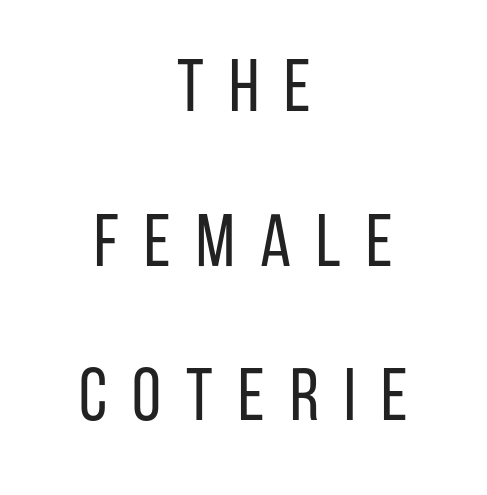
The passage shown has open, widely tracked lettering throughout. The rendering uses a large line-height, opening up the rows. The rendering shows plain stroke endings on the letterforms — a sans-serif design. Which margin do the lines hug? Neither — every line sits in the middle. You could not count columns in this text — the font is proportionally spaced. This reads as an unemphasized weight, regular at the heaviest.
